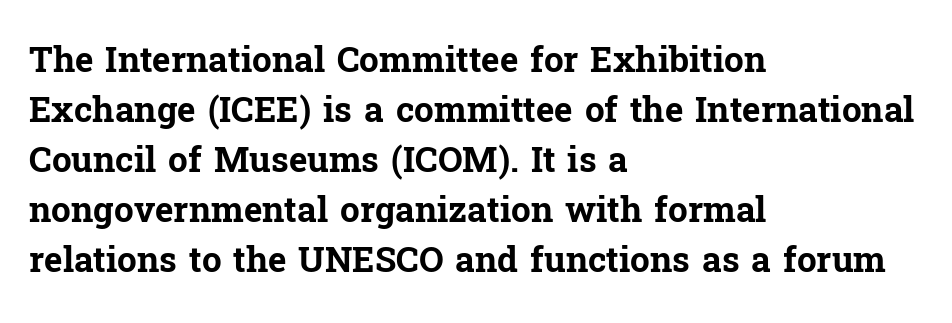
Q: Is the text bold? A: Yes.
Q: Is the text italic (slanted)? A: No, it is upright.
Q: Is the typeface a serif or a sans-serif typeface? A: Serif.
Q: Is the text underlined? A: No.
Q: How is the paragraph aligned? A: Left-aligned.
Q: Is the spacing between letters normal or unusually wide? A: Normal.
Q: Is the spacing between lines tight, normal or loose? A: Normal.
Q: Width (condensed, normal, or wide)? A: Normal.
Q: Stroke contrast? A: Low.
Q: x-height? A: Medium.
Q: Monospaced? A: No.
